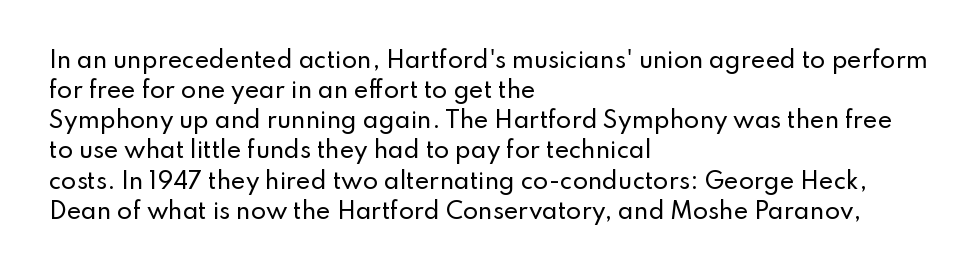
The lettering stays uniformly vertical, giving the passage a roman look. The text block is weighted toward the left margin, trailing off unevenly rightward. A typesetter would call this zero additional tracking. Evenly set lines give the paragraph a standard silhouette.
